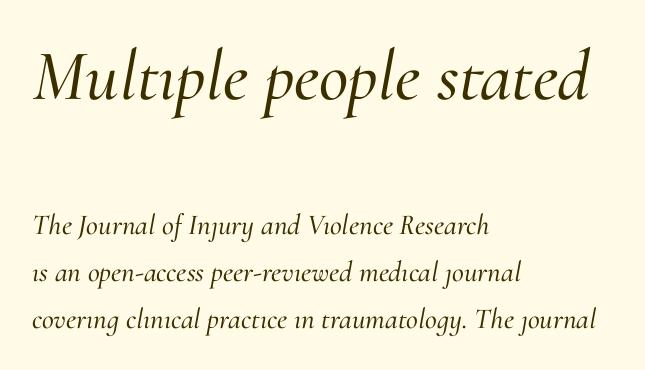
{"serif": "yes", "italic": "yes", "lean": "right", "slant_degrees": 10, "width": "normal", "stroke_contrast": "medium", "x_height": "small", "monospaced": "no", "underline": "no", "align": "left", "line_spacing": "normal", "line_spacing_ratio": 1.63, "letter_spacing": "normal", "letter_spacing_em": 0.0, "larger_block": "first", "size_ratio": 2.48, "glyph_px": 72}
